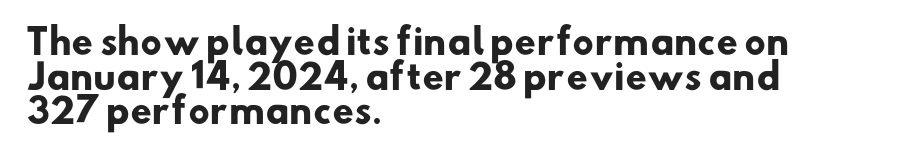
{"serif": "no", "bold": "yes", "weight": "heavy", "width": "normal", "stroke_contrast": "low", "x_height": "small", "monospaced": "no", "underline": "no", "align": "left", "line_spacing": "tight", "line_spacing_ratio": 1.02, "letter_spacing": "normal", "letter_spacing_em": 0.0, "glyph_px": 34}
